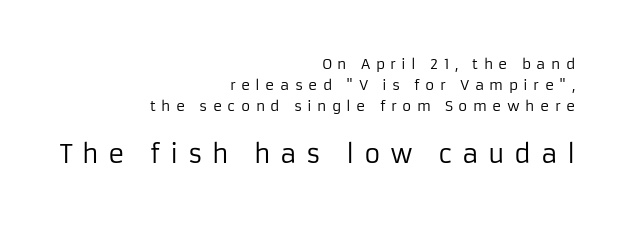
Q: Is the text bold? A: No.
Q: Is the text italic (slanted)? A: No, it is upright.
Q: Is the text underlined? A: No.
Q: How is the paragraph aligned? A: Right-aligned.
Q: Is the spacing between letters normal or unusually wide? A: Unusually wide.
Q: Is the spacing between lines tight, normal or loose? A: Normal.
Q: Which block of text is set in a larger size, the first (top) or the second (bottom)? A: The second (bottom) one.
